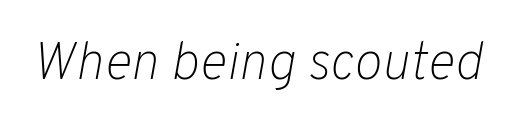
Caption: face not bold, strokes unweighted. The specimen reads as italic at a glance. Nobody drew a line under any word here. Is the letter spacing exaggerated? No — it looks like the ordinary default. You could not count columns in this text — the font is proportionally spaced.
